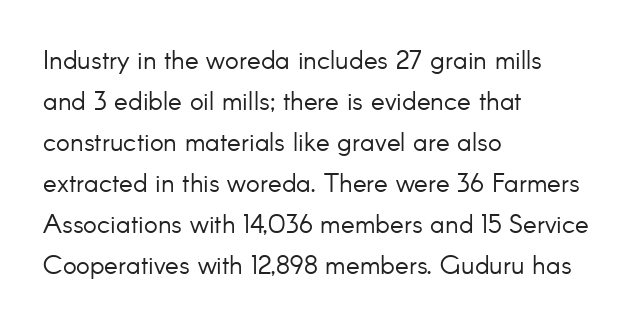
{"italic": "no", "bold": "no", "underline": "no", "align": "left", "line_spacing": "normal", "line_spacing_ratio": 1.58, "letter_spacing": "normal", "letter_spacing_em": 0.0, "glyph_px": 26}
